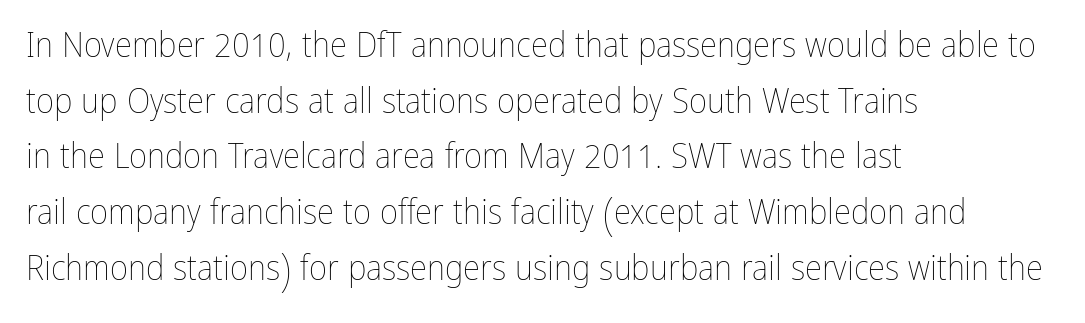
A typesetter would mark this as roman, not italic. Quick note: underline off. Successive baselines arrive at the customary interval. The rendering keeps characters at their native spacing.
